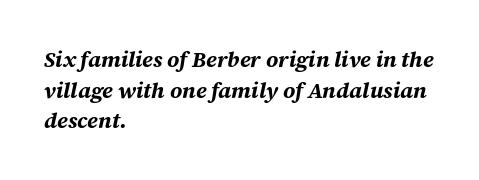
{"italic": "yes", "lean": "right", "slant_degrees": 12, "bold": "yes", "underline": "no", "align": "left", "line_spacing": "normal", "line_spacing_ratio": 1.39, "letter_spacing": "normal", "letter_spacing_em": 0.0, "glyph_px": 22}
